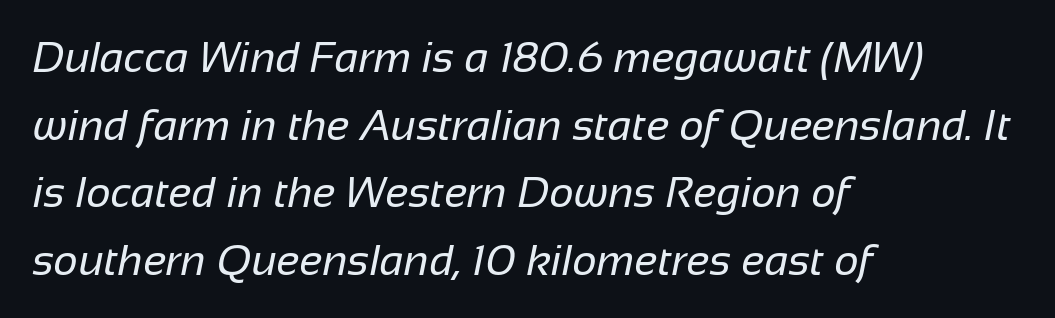
The image shows 43 px regular-weight sans-serif type; set left-aligned, normal line spacing (1.57x), normal letter spacing, not underlined; low stroke contrast and a medium x-height.
